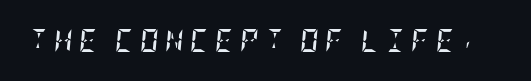
{"italic": "yes", "lean": "right", "slant_degrees": 5, "bold": "yes", "underline": "no", "letter_spacing": "wide", "letter_spacing_em": 0.27, "glyph_px": 23}
